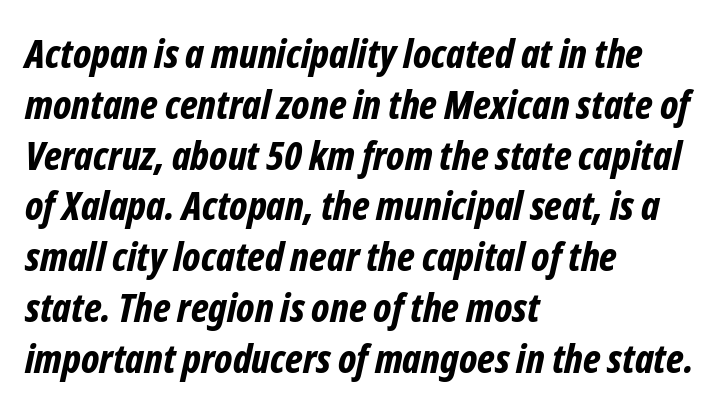
Q: Is the text bold? A: Yes.
Q: Is the text italic (slanted)? A: Yes, it leans right by about 12 degrees.
Q: Is the text underlined? A: No.
Q: How is the paragraph aligned? A: Left-aligned.
Q: Is the spacing between letters normal or unusually wide? A: Normal.
Q: Is the spacing between lines tight, normal or loose? A: Normal.
Q: Width (condensed, normal, or wide)? A: Condensed.
Q: Stroke contrast? A: Low.
Q: x-height? A: Medium.
Q: Monospaced? A: No.
